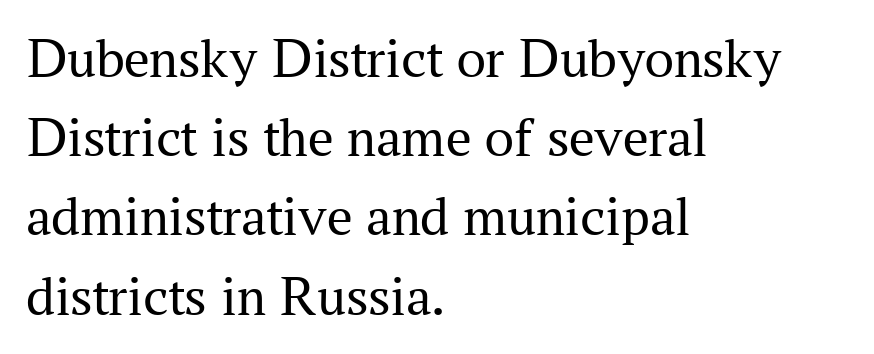
{"serif": "yes", "italic": "no", "bold": "no", "weight": "regular", "width": "normal", "stroke_contrast": "medium", "x_height": "medium", "monospaced": "no", "underline": "no", "align": "left", "line_spacing": "normal", "line_spacing_ratio": 1.39, "letter_spacing": "normal", "letter_spacing_em": 0.0, "glyph_px": 57}
